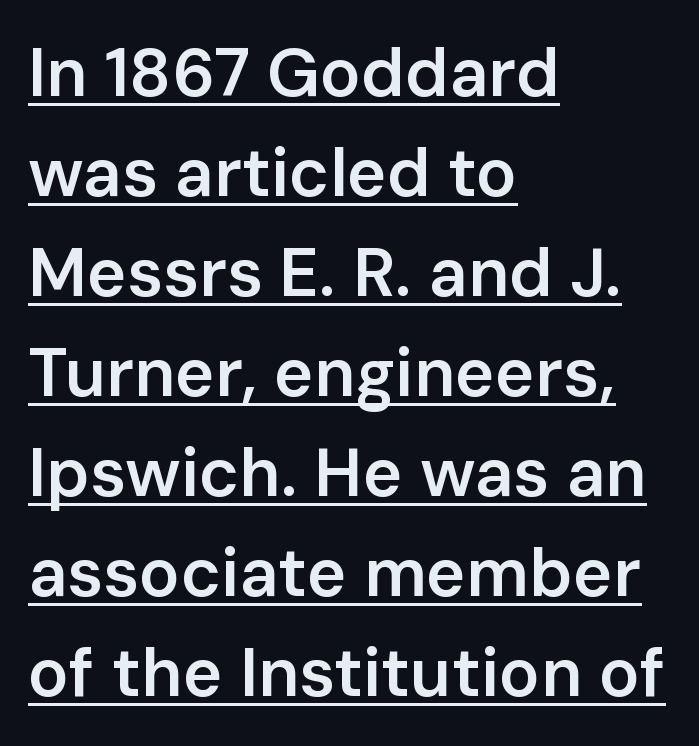
Q: Is the text bold? A: Semi-bold.
Q: Is the text italic (slanted)? A: No, it is upright.
Q: Is the typeface a serif or a sans-serif typeface? A: Sans-serif.
Q: Is the text underlined? A: Yes.
Q: How is the paragraph aligned? A: Left-aligned.
Q: Is the spacing between letters normal or unusually wide? A: Normal.
Q: Is the spacing between lines tight, normal or loose? A: Normal.
Q: Width (condensed, normal, or wide)? A: Normal.
Q: Stroke contrast? A: Low.
Q: x-height? A: Medium.
Q: Monospaced? A: No.
